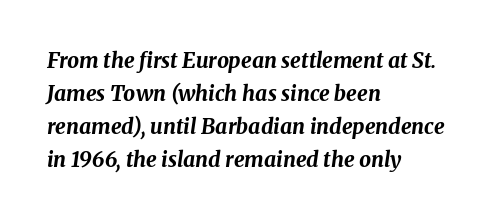
{"italic": "yes", "lean": "right", "slant_degrees": 8, "bold": "yes", "underline": "no", "align": "left", "line_spacing": "normal", "line_spacing_ratio": 1.57, "letter_spacing": "normal", "letter_spacing_em": 0.0, "glyph_px": 21}
